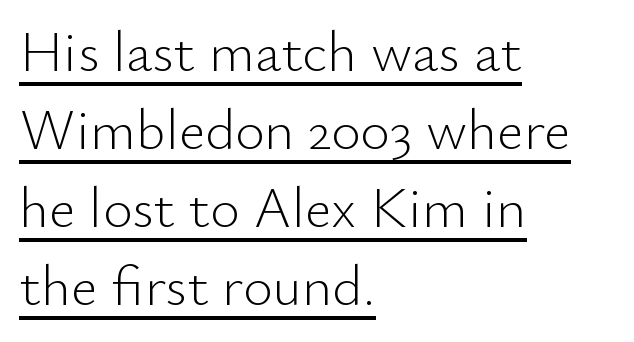
These lines are composed in type without serifs. Vertical spacing — default. Here the designer chose a conventional face with non-uniform glyph widths. Vertical stems look standard width or narrower in stroke. Emphasis is given by a line drawn under the lettering.
